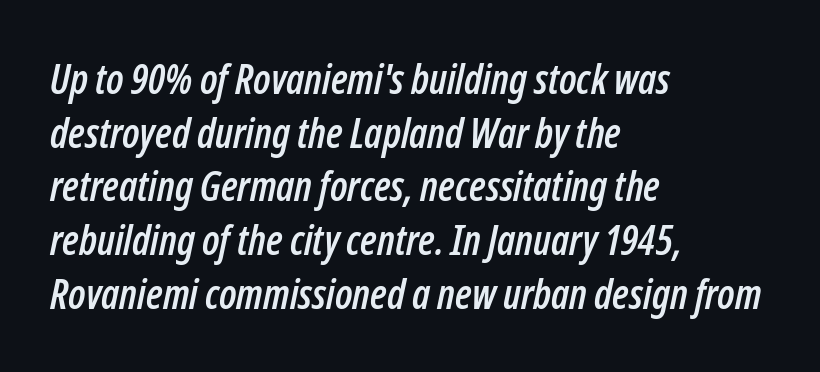
Q: Is the text italic (slanted)? A: Yes, it leans right by about 12 degrees.
Q: Is the text underlined? A: No.
Q: How is the paragraph aligned? A: Left-aligned.
Q: Is the spacing between letters normal or unusually wide? A: Normal.
Q: Is the spacing between lines tight, normal or loose? A: Normal.
Q: Width (condensed, normal, or wide)? A: Condensed.
Q: Stroke contrast? A: Low.
Q: x-height? A: Medium.
Q: Monospaced? A: No.
